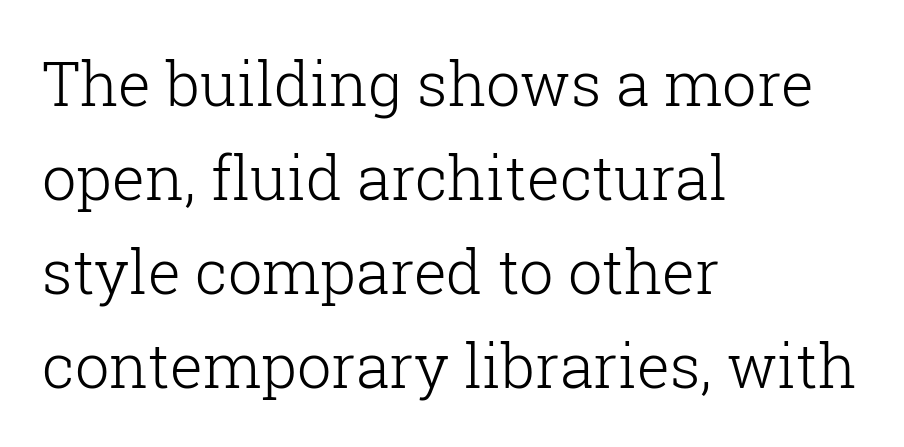
If you drew a line through each stem, it would be perfectly vertical. Letters rest on an invisible, unmarked baseline. Varying glyph widths throughout — classic text-font behaviour. No heavy texture on the line: the type isn't bold. A typesetter would call this zero additional tracking. The glyphs in this specimen are seriffed.
